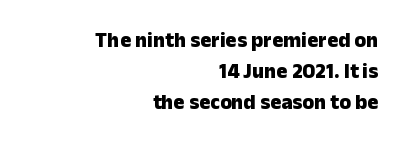
Q: Is the text bold? A: Yes.
Q: Is the text italic (slanted)? A: No, it is upright.
Q: Is the text underlined? A: No.
Q: How is the paragraph aligned? A: Right-aligned.
Q: Is the spacing between letters normal or unusually wide? A: Normal.
Q: Is the spacing between lines tight, normal or loose? A: Normal.
